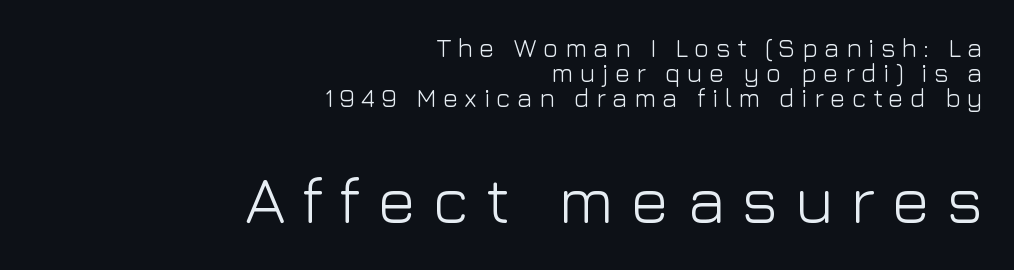
Q: Is the text bold? A: No.
Q: Is the text italic (slanted)? A: No, it is upright.
Q: Is the typeface a serif or a sans-serif typeface? A: Sans-serif.
Q: Is the text underlined? A: No.
Q: How is the paragraph aligned? A: Right-aligned.
Q: Is the spacing between letters normal or unusually wide? A: Unusually wide.
Q: Is the spacing between lines tight, normal or loose? A: Tight.
Q: Which block of text is set in a larger size, the first (top) or the second (bottom)? A: The second (bottom) one.
Q: Width (condensed, normal, or wide)? A: Normal.
Q: Stroke contrast? A: Low.
Q: x-height? A: Medium.
Q: Monospaced? A: No.
